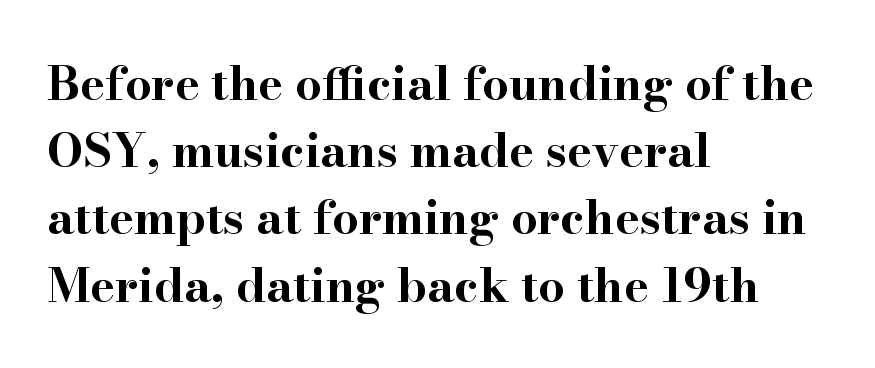
In terms of letterspacing, this is plain default setting. The letters stand upright; this is a roman face. Type without underlining. How would I describe the line gaps? Plain and ordinary. These lines are composed in type with serifs.
